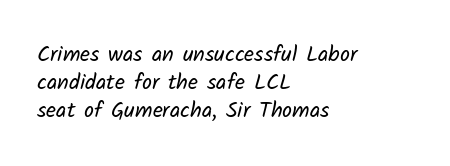
Q: Is the text bold? A: No.
Q: Is the text underlined? A: No.
Q: How is the paragraph aligned? A: Left-aligned.
Q: Is the spacing between letters normal or unusually wide? A: Normal.
Q: Is the spacing between lines tight, normal or loose? A: Normal.
